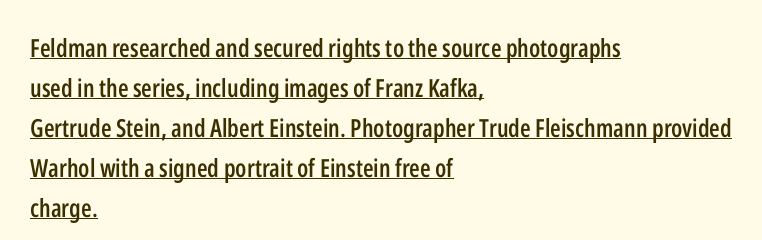
{"italic": "no", "bold": "semi", "underline": "yes", "align": "left", "line_spacing": "normal", "line_spacing_ratio": 1.6, "letter_spacing": "normal", "letter_spacing_em": 0.0, "glyph_px": 25}
